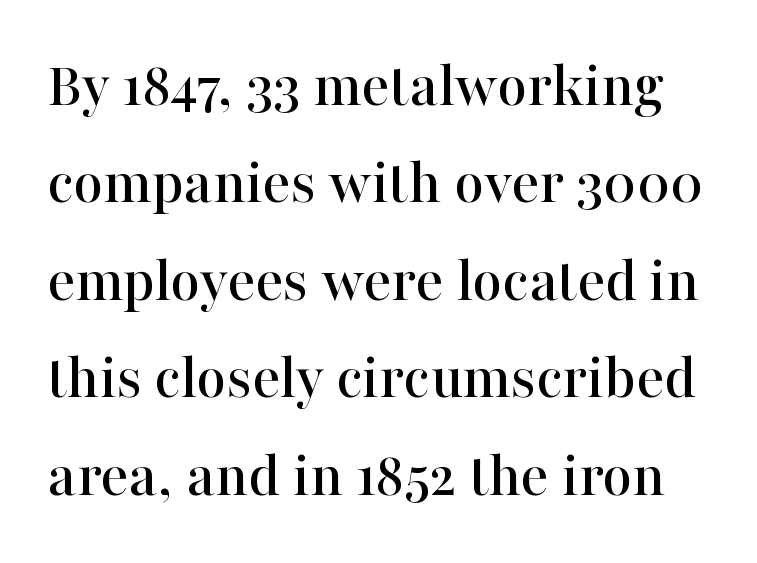
The image shows 65 px serif type, upright; set normal line spacing (1.5x), normal letter spacing, not underlined; high stroke contrast and a medium x-height.
